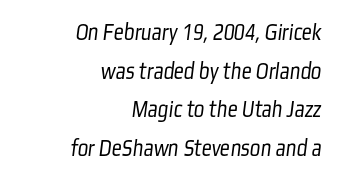
{"bold": "no", "underline": "no", "align": "right", "line_spacing": "normal", "line_spacing_ratio": 1.55, "letter_spacing": "normal", "letter_spacing_em": 0.0, "glyph_px": 25}
